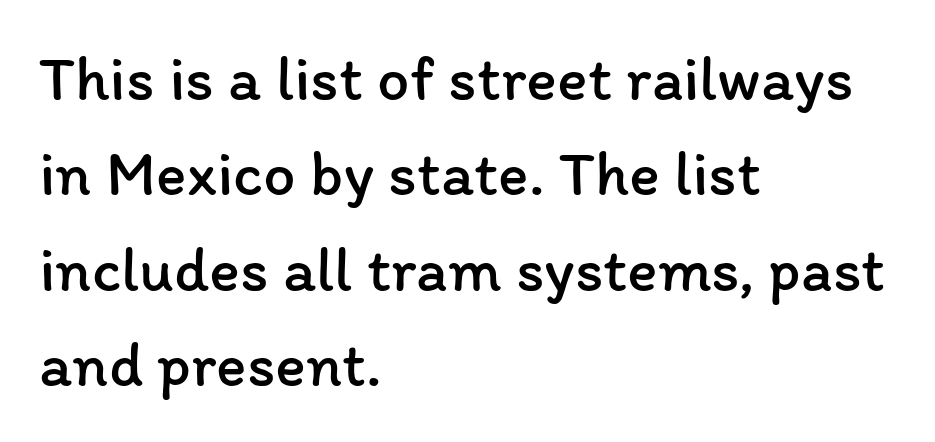
{"italic": "no", "bold": "no", "weight": "regular", "width": "normal", "stroke_contrast": "low", "x_height": "medium", "monospaced": "no", "underline": "no", "align": "left", "line_spacing": "normal", "line_spacing_ratio": 1.49, "letter_spacing": "normal", "letter_spacing_em": 0.0, "glyph_px": 64}
